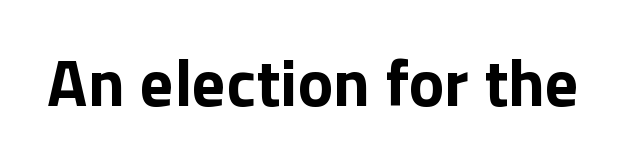
{"serif": "no", "italic": "no", "bold": "yes", "weight": "bold", "width": "normal", "stroke_contrast": "low", "x_height": "medium", "monospaced": "no", "underline": "no", "letter_spacing": "normal", "letter_spacing_em": 0.0, "glyph_px": 67}
